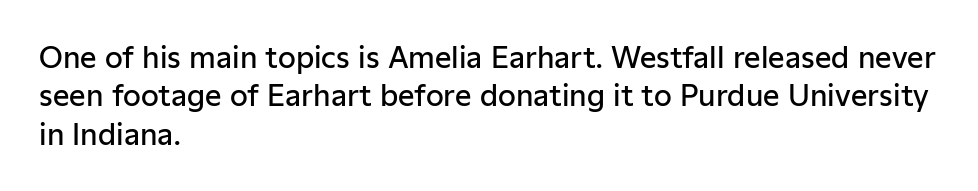
{"serif": "no", "italic": "no", "bold": "semi", "weight": "semibold", "width": "normal", "stroke_contrast": "low", "x_height": "medium", "monospaced": "no", "underline": "no", "align": "left", "line_spacing": "normal", "line_spacing_ratio": 1.32, "letter_spacing": "normal", "letter_spacing_em": 0.0, "glyph_px": 29}
